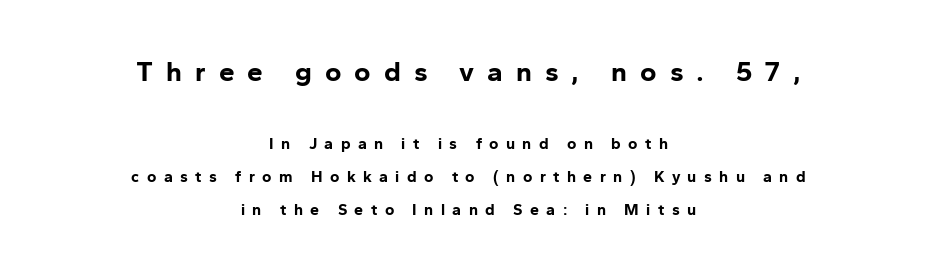
Q: Is the text bold? A: Yes.
Q: Is the text italic (slanted)? A: No, it is upright.
Q: Is the typeface a serif or a sans-serif typeface? A: Sans-serif.
Q: Is the text underlined? A: No.
Q: How is the paragraph aligned? A: Centered.
Q: Is the spacing between letters normal or unusually wide? A: Unusually wide.
Q: Is the spacing between lines tight, normal or loose? A: Loose.
Q: Which block of text is set in a larger size, the first (top) or the second (bottom)? A: The first (top) one.
Q: Width (condensed, normal, or wide)? A: Normal.
Q: Stroke contrast? A: Low.
Q: x-height? A: Medium.
Q: Monospaced? A: No.
